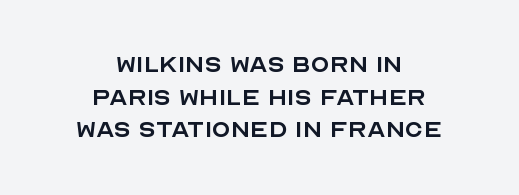
{"serif": "no", "italic": "no", "bold": "no", "weight": "regular", "width": "normal", "x_height": "large", "monospaced": "no", "underline": "no", "align": "center", "line_spacing": "tight", "line_spacing_ratio": 1.09, "letter_spacing": "normal", "letter_spacing_em": 0.0, "glyph_px": 30}
